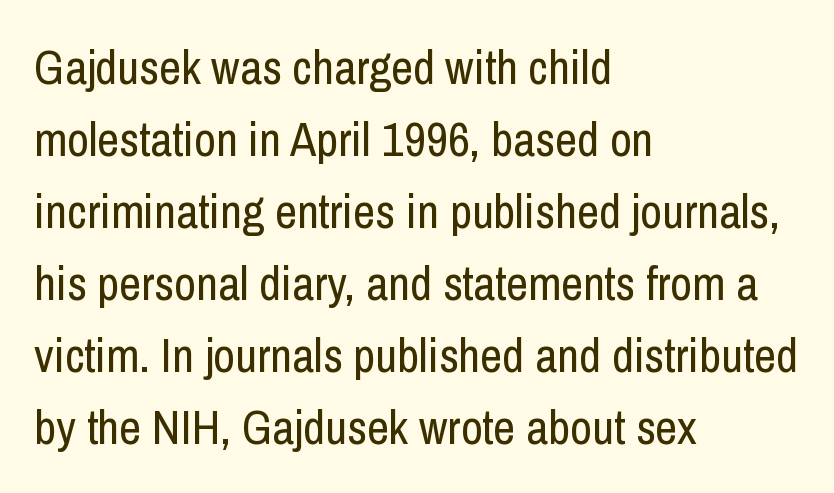
Students, observe: this is what conventionally led text looks like. Line starts are locked; line ends wander. Letters have the restrained weight of plain body copy at most. Glyph-to-glyph distance matches everyday printed text. Proportional: the letters do not fall into vertical columns.
